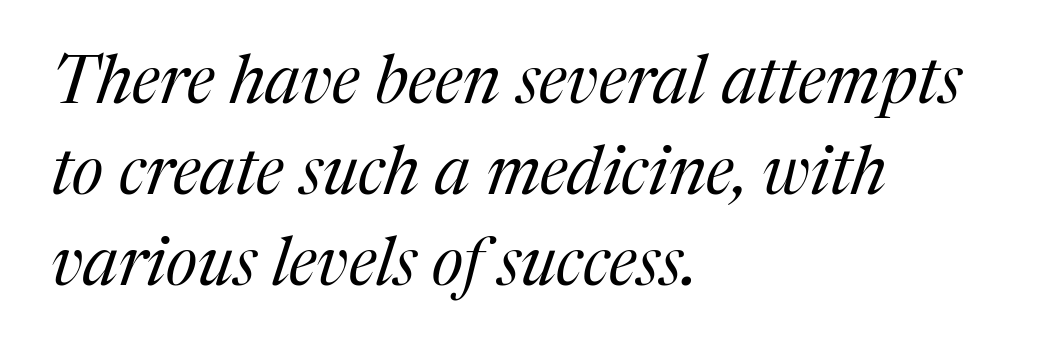
The rendering keeps characters at their native spacing. The weight would be labelled regular, book, light, or lighter still. A normal amount of white space separates one row of letters from the next. These lines are rendered in a variable-pitch font. Check where the strokes stop: tiny serifs finish them off. Emphasis-style slanted type is in use.
